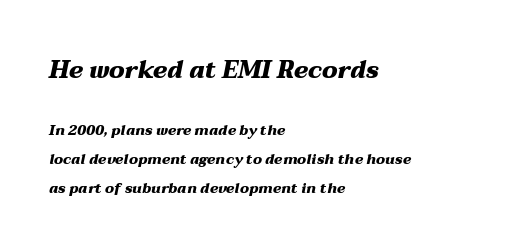
The image shows 24 px bold type, italic (leaning right); set left-aligned, loose line spacing (2.07x), normal letter spacing, not underlined; the first (top) block is 1.71x larger.
